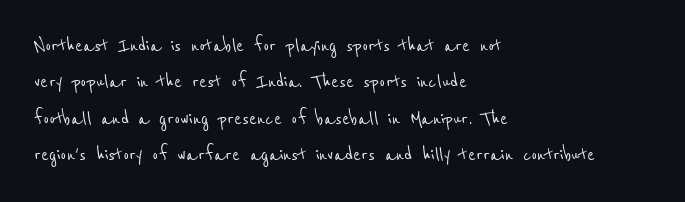
Type without underlining. The ragged edge is on the right, which tells us the setting is flush left. Regarding leading, the lines here are spaced in the standard way. Caption: standard tracking, unaltered.
